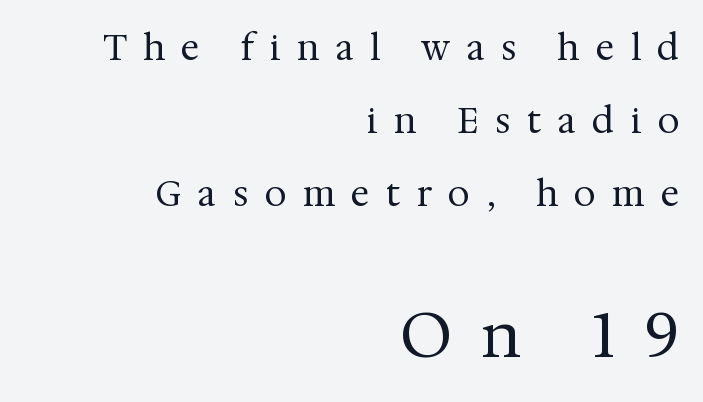
Q: Is the text bold? A: No.
Q: Is the text italic (slanted)? A: No, it is upright.
Q: Is the typeface a serif or a sans-serif typeface? A: Serif.
Q: Is the text underlined? A: No.
Q: How is the paragraph aligned? A: Right-aligned.
Q: Is the spacing between letters normal or unusually wide? A: Unusually wide.
Q: Is the spacing between lines tight, normal or loose? A: Loose.
Q: Which block of text is set in a larger size, the first (top) or the second (bottom)? A: The second (bottom) one.
Q: Width (condensed, normal, or wide)? A: Normal.
Q: Stroke contrast? A: Medium.
Q: x-height? A: Medium.
Q: Monospaced? A: No.
